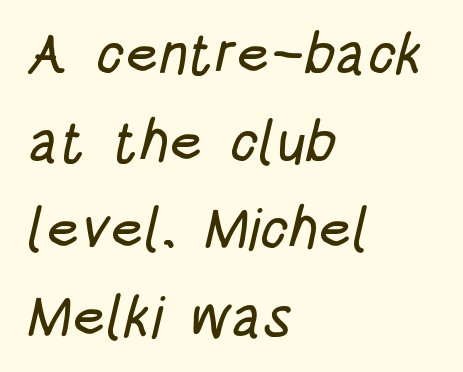
Regular leading. Proportional: the letters do not fall into vertical columns. You could call the tracking neutral — neither tight nor loose. Any mark beneath the type? The region is blank. The paragraph shown leans on its left margin.
